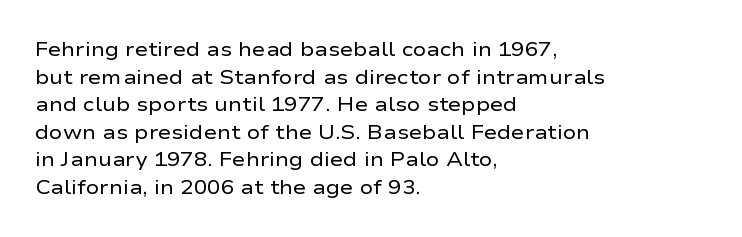
This rendering leaves character spacing at its baseline value. These lines stack with their left ends in a neat column. Reading down the column, the eye jumps a familiar distance to each next line. Stroke mass is kept to a normal reading level or below. Unlike italic type, these characters show no tilt at all. No word sits above an underline.
